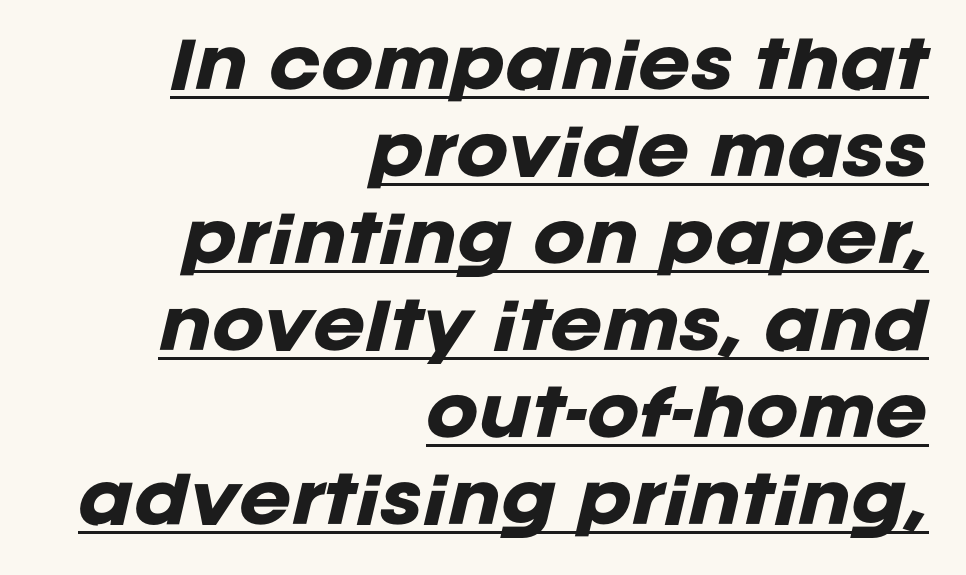
Q: Is the text bold? A: Yes.
Q: Is the text italic (slanted)? A: Yes, it leans right by about 12 degrees.
Q: Is the text underlined? A: Yes.
Q: How is the paragraph aligned? A: Right-aligned.
Q: Is the spacing between letters normal or unusually wide? A: Normal.
Q: Is the spacing between lines tight, normal or loose? A: Normal.
Q: Width (condensed, normal, or wide)? A: Normal.
Q: Stroke contrast? A: Low.
Q: x-height? A: Large.
Q: Monospaced? A: No.
